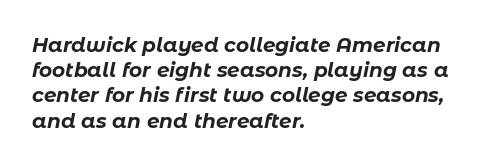
Does the leading feel generous? No, just average. The letters sit at their default tracking, neither squeezed nor spread. Rule under the text: the space is simply empty. Caption: multi-line text, flush left, ragged right. Summary of weight: heavy, a full bold. Slant detected: the letters are inclined.
